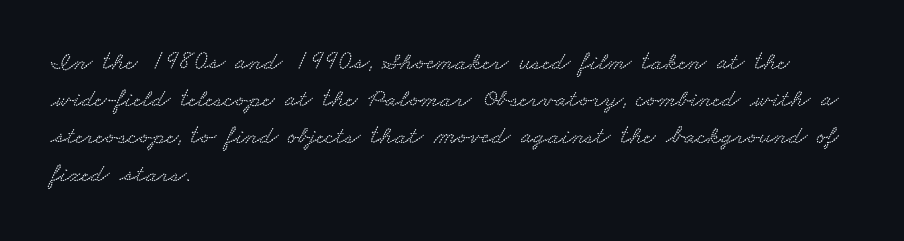
Q: Is the text underlined? A: No.
Q: How is the paragraph aligned? A: Left-aligned.
Q: Is the spacing between letters normal or unusually wide? A: Normal.
Q: Is the spacing between lines tight, normal or loose? A: Normal.
